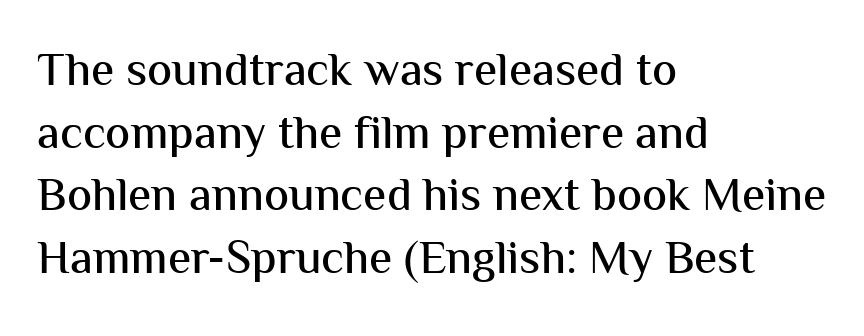
Alignment: flush left. No extra tracking has been applied to these lines. The rendering shows plain stroke endings on the letterforms — a sans-serif design. A typesetter would call this leading conventional body-copy spacing. The strip under each line holds only bare page.
